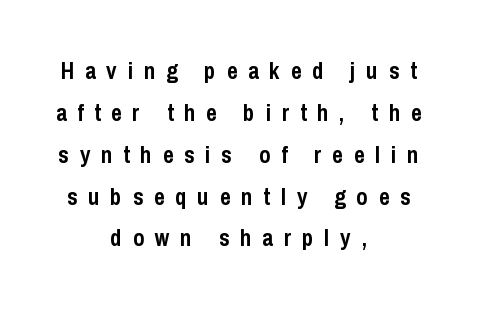
Q: Is the text bold? A: Yes.
Q: Is the text italic (slanted)? A: No, it is upright.
Q: Is the text underlined? A: No.
Q: How is the paragraph aligned? A: Centered.
Q: Is the spacing between letters normal or unusually wide? A: Unusually wide.
